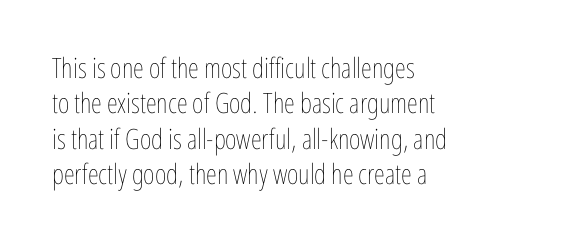
{"italic": "no", "bold": "no", "weight": "thin", "width": "condensed", "stroke_contrast": "low", "x_height": "medium", "monospaced": "no", "underline": "no", "align": "left", "line_spacing": "normal", "line_spacing_ratio": 1.26, "letter_spacing": "normal", "letter_spacing_em": 0.0, "glyph_px": 28}
